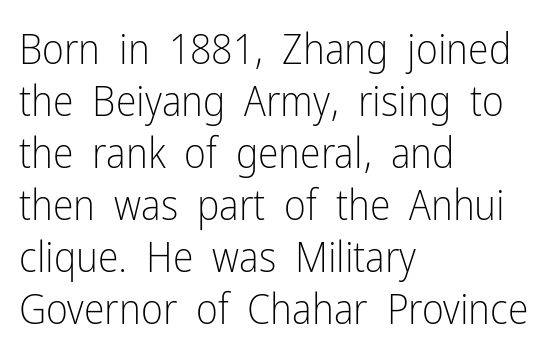
{"serif": "no", "italic": "no", "bold": "no", "weight": "light", "width": "condensed", "stroke_contrast": "low", "x_height": "medium", "monospaced": "no", "underline": "no", "align": "left", "line_spacing_ratio": 1.24, "letter_spacing": "normal", "letter_spacing_em": 0.0, "glyph_px": 42}
